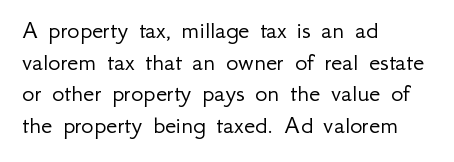
Q: Is the text bold? A: No.
Q: Is the text italic (slanted)? A: No, it is upright.
Q: Is the text underlined? A: No.
Q: How is the paragraph aligned? A: Left-aligned.
Q: Is the spacing between letters normal or unusually wide? A: Normal.
